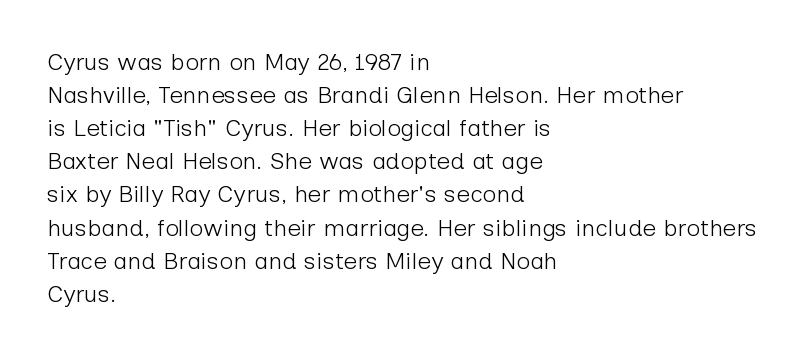
{"italic": "no", "bold": "no", "underline": "no", "align": "left", "line_spacing": "normal", "line_spacing_ratio": 1.38, "letter_spacing": "normal", "letter_spacing_em": 0.0, "glyph_px": 24}
